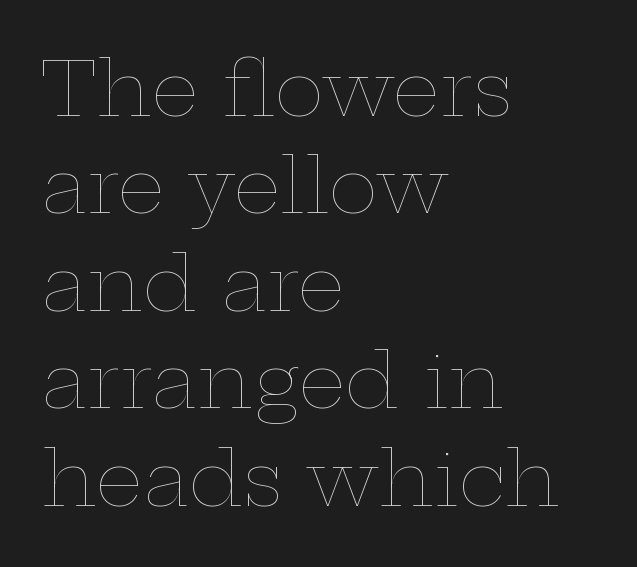
The image shows 75 px thin, wide type, upright; set left-aligned, normal line spacing (1.3x), normal letter spacing, not underlined; low stroke contrast and a medium x-height.
